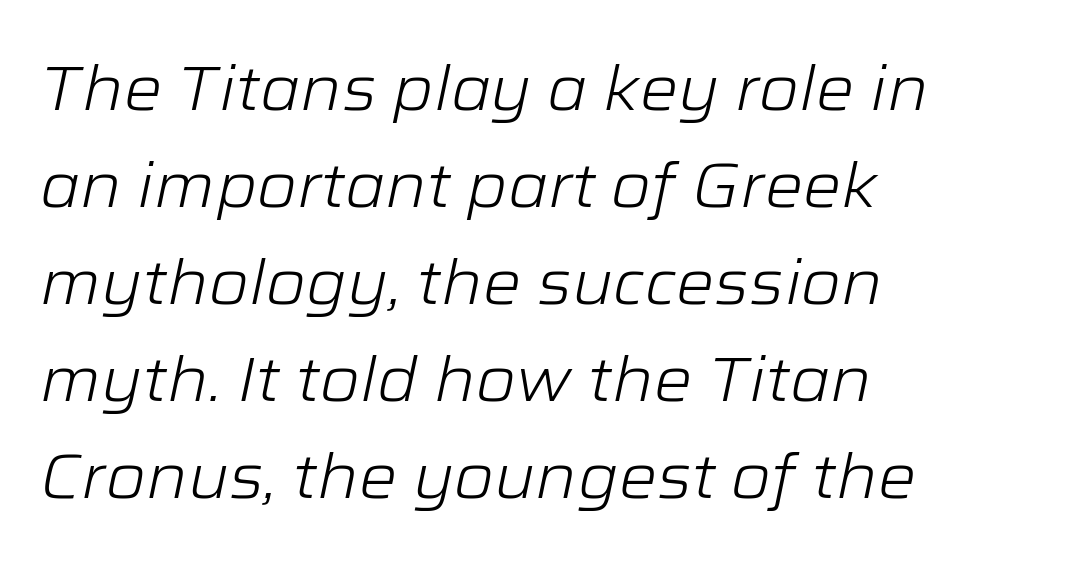
Q: Is the text bold? A: No.
Q: Is the text italic (slanted)? A: Yes, it leans right by about 12 degrees.
Q: Is the text underlined? A: No.
Q: How is the paragraph aligned? A: Left-aligned.
Q: Is the spacing between letters normal or unusually wide? A: Normal.
Q: Is the spacing between lines tight, normal or loose? A: Normal.
Q: Width (condensed, normal, or wide)? A: Wide.
Q: Stroke contrast? A: Low.
Q: x-height? A: Medium.
Q: Monospaced? A: No.
